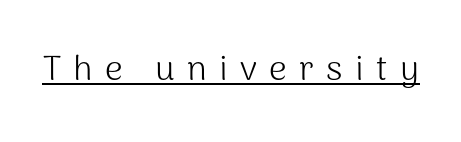
The lettering holds an erect, upright posture throughout. These lines have a slow, spaced-out rhythm from letter to letter. The sample's only ornament is a line tracing under the words. Type style note: lacks serifs.
